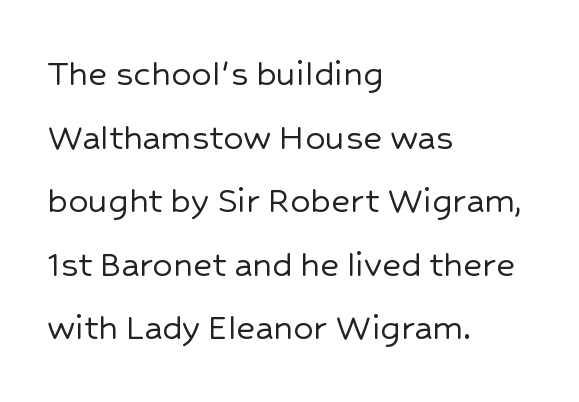
The letters advance in unequal steps, a hallmark of proportional type. There is no visible air inserted between adjacent glyphs. The passage is arranged the way most books set body copy — flush left. Italic? Not at all — the glyphs are vertical. The area under the type is left untouched.
